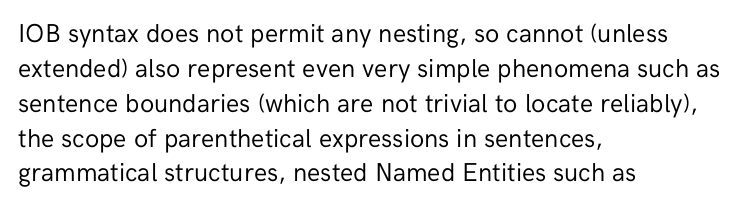
The image shows 26 px text type, upright; set left-aligned, normal line spacing (1.34x), normal letter spacing, not underlined.
